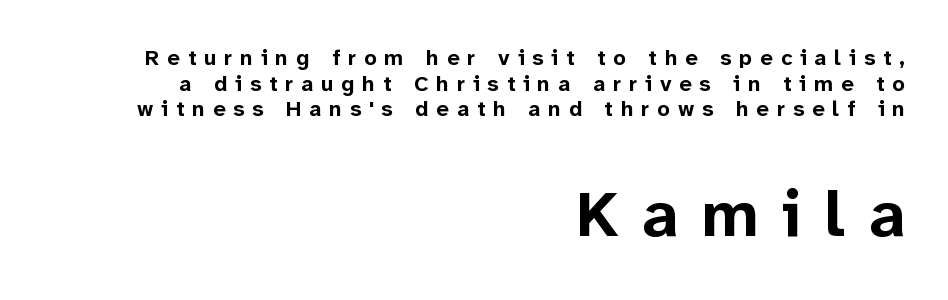
Does the weight exceed regular? Yes, all the way to bold. The second block has been scaled up relative to the first. Any mark beneath the type? The region is blank. These lines are rendered in a variable-pitch font. All the whitespace from short lines collects on the left.
